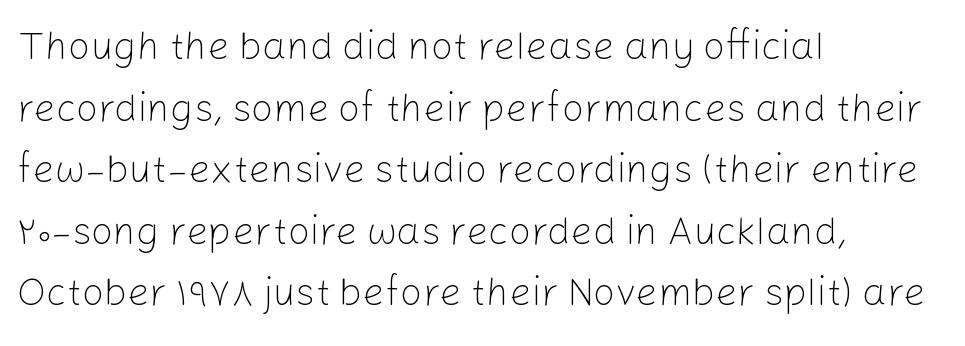
Q: Is the text bold? A: No.
Q: Is the text italic (slanted)? A: No, it is upright.
Q: Is the typeface a serif or a sans-serif typeface? A: Sans-serif.
Q: Is the text underlined? A: No.
Q: How is the paragraph aligned? A: Left-aligned.
Q: Is the spacing between letters normal or unusually wide? A: Normal.
Q: Is the spacing between lines tight, normal or loose? A: Normal.
Q: Width (condensed, normal, or wide)? A: Normal.
Q: Stroke contrast? A: Low.
Q: x-height? A: Medium.
Q: Monospaced? A: No.
